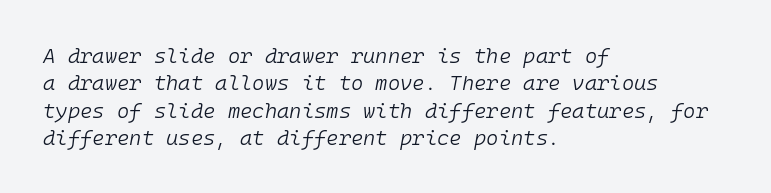
{"italic": "yes", "lean": "right", "slant_degrees": 10, "bold": "no", "underline": "no", "align": "left", "line_spacing": "normal", "line_spacing_ratio": 1.3, "letter_spacing": "normal", "letter_spacing_em": 0.0, "glyph_px": 21}
